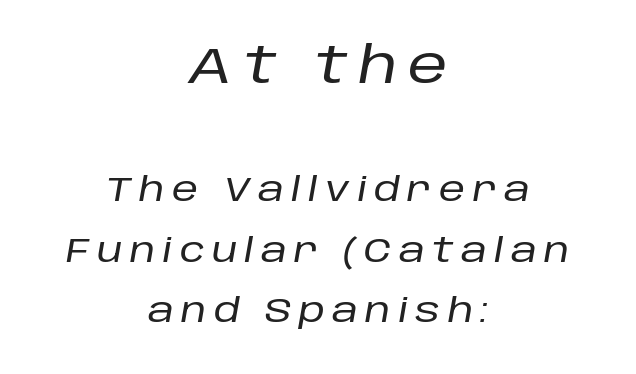
Tracking here is generous; glyphs stand well apart from one another. Block one is the big one; block two sits smaller underneath. Character widths vary here, with narrow letters taking less room than wide ones. Quick note: italic. This rendering features lettering with no underline.
